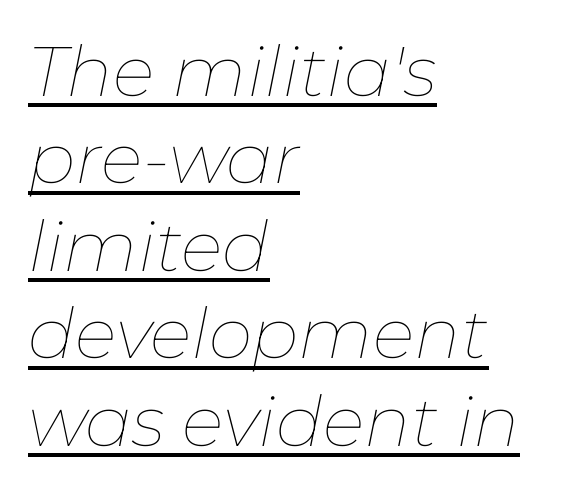
The image shows 70 px thin type, italic (leaning right); set left-aligned, normal line spacing (1.25x), normal letter spacing, underlined; low stroke contrast and a medium x-height.
